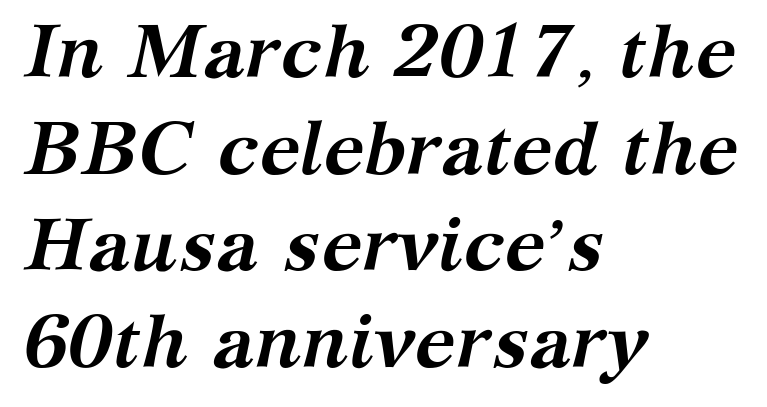
The image shows 75 px semibold serif type, italic (leaning right); set left-aligned, normal line spacing (1.29x), normal letter spacing, not underlined; medium stroke contrast and a medium x-height.
